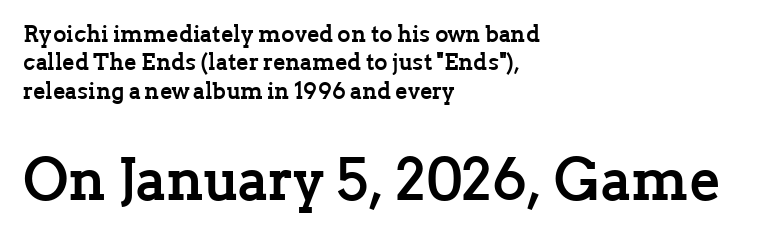
You get the small type first, then a jump to larger type. Anything drawn beneath the words? Only blank space. The glyphs have the mass of a bold cut. Short note: letters normally spaced. Is there any slant? The stems are plumb.
